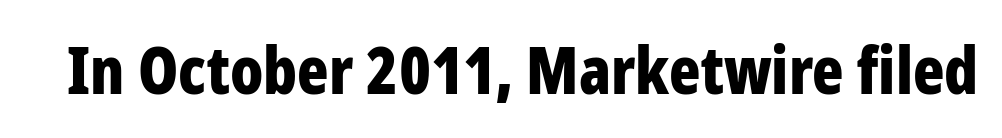
The image shows 65 px bold, condensed sans-serif type, upright; set normal letter spacing, not underlined; low stroke contrast and a medium x-height.
